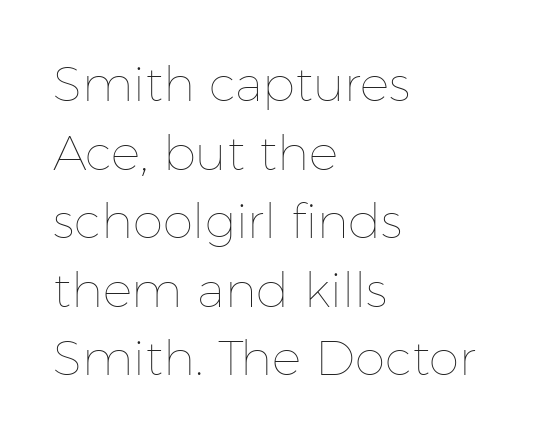
The image shows 49 px thin type, upright; set left-aligned, normal line spacing (1.4x), normal letter spacing, not underlined; low stroke contrast and a medium x-height.
